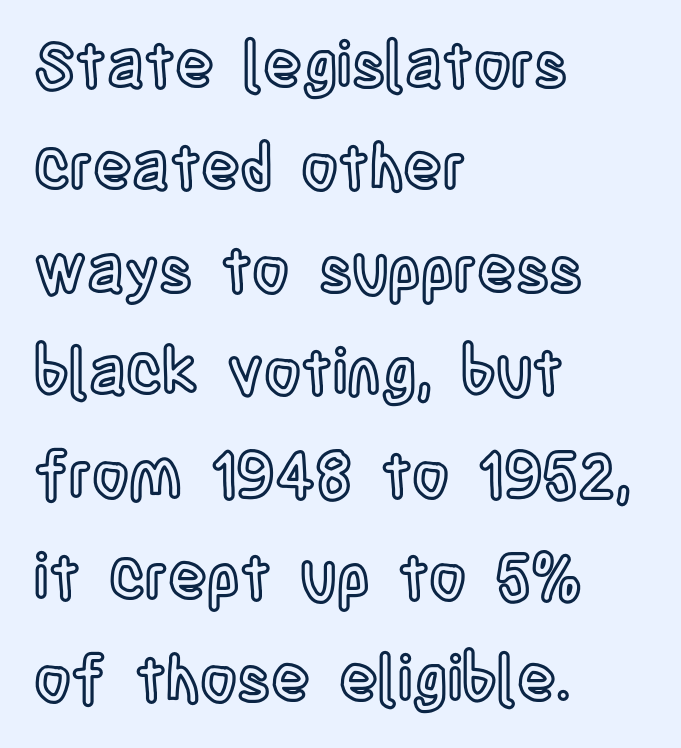
Is this a fixed-width face? No — the glyphs have proportional, varying widths. The rendering keeps characters at their native spacing. The vertical gap from one line to the next is medium. Reading down the block, your eye returns to a fixed left position each line.
